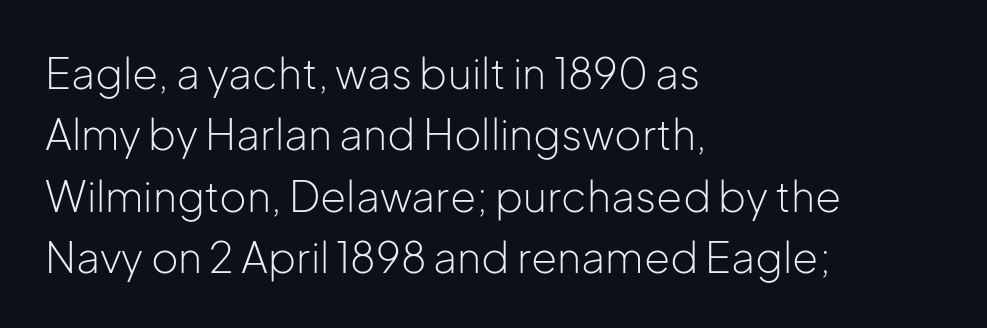
The image shows 42 px light sans-serif type, upright; set left-aligned, normal line spacing (1.46x), normal letter spacing, not underlined; low stroke contrast and a medium x-height.
